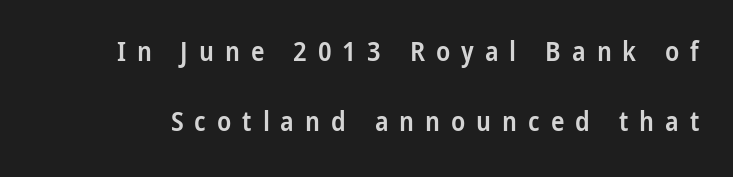
Q: Is the text bold? A: Semi-bold.
Q: Is the text italic (slanted)? A: No, it is upright.
Q: Is the typeface a serif or a sans-serif typeface? A: Sans-serif.
Q: Is the text underlined? A: No.
Q: Is the spacing between letters normal or unusually wide? A: Unusually wide.
Q: Is the spacing between lines tight, normal or loose? A: Loose.
Q: Width (condensed, normal, or wide)? A: Condensed.
Q: Stroke contrast? A: Low.
Q: x-height? A: Large.
Q: Monospaced? A: No.
